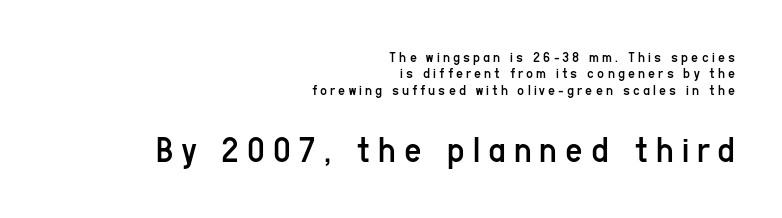
{"serif": "no", "italic": "no", "bold": "no", "weight": "regular", "width": "condensed", "stroke_contrast": "low", "x_height": "medium", "monospaced": "no", "underline": "no", "align": "right", "line_spacing": "tight", "line_spacing_ratio": 1.09, "letter_spacing": "wide", "letter_spacing_em": 0.21, "larger_block": "second", "size_ratio": 2.53, "glyph_px": 38}
